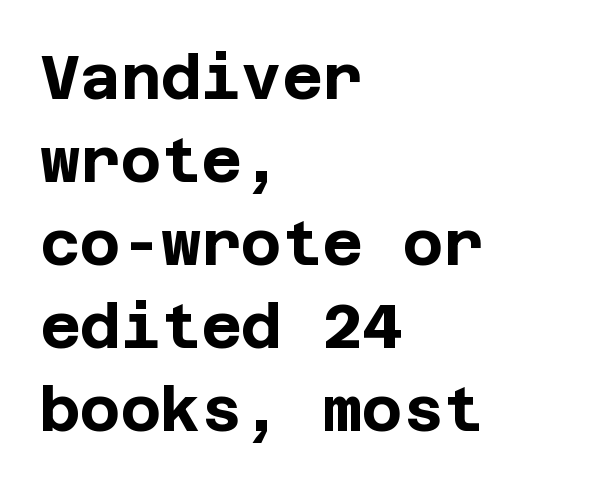
Q: Is the text bold? A: Yes.
Q: Is the text italic (slanted)? A: No, it is upright.
Q: Is the typeface a serif or a sans-serif typeface? A: Sans-serif.
Q: Is the text underlined? A: No.
Q: How is the paragraph aligned? A: Left-aligned.
Q: Is the spacing between letters normal or unusually wide? A: Normal.
Q: Is the spacing between lines tight, normal or loose? A: Normal.
Q: Width (condensed, normal, or wide)? A: Normal.
Q: Stroke contrast? A: Low.
Q: x-height? A: Large.
